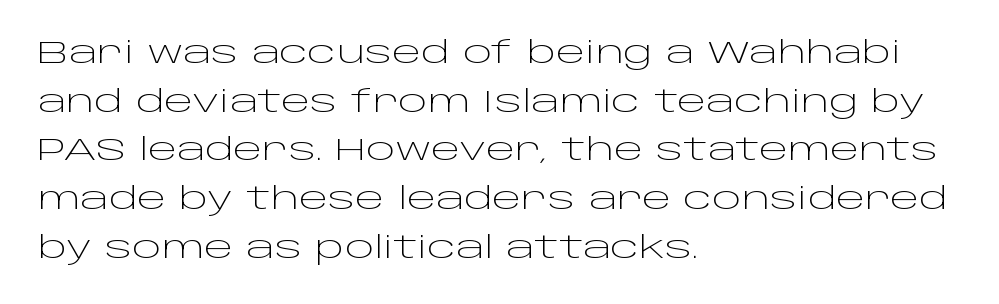
The image shows 31 px light, wide sans-serif type, upright; set left-aligned, normal line spacing (1.57x), normal letter spacing, not underlined; low stroke contrast and a large x-height.
